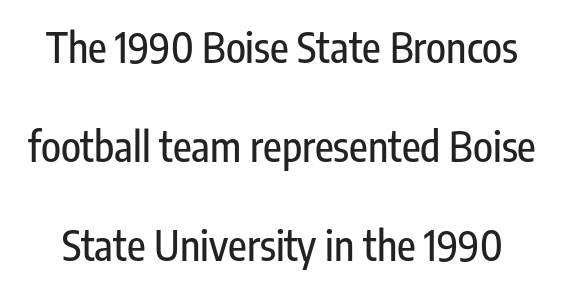
Q: Is the text italic (slanted)? A: No, it is upright.
Q: Is the typeface a serif or a sans-serif typeface? A: Sans-serif.
Q: Is the text underlined? A: No.
Q: Is the spacing between letters normal or unusually wide? A: Normal.
Q: Is the spacing between lines tight, normal or loose? A: Loose.
Q: Width (condensed, normal, or wide)? A: Condensed.
Q: Stroke contrast? A: Low.
Q: x-height? A: Medium.
Q: Monospaced? A: No.
